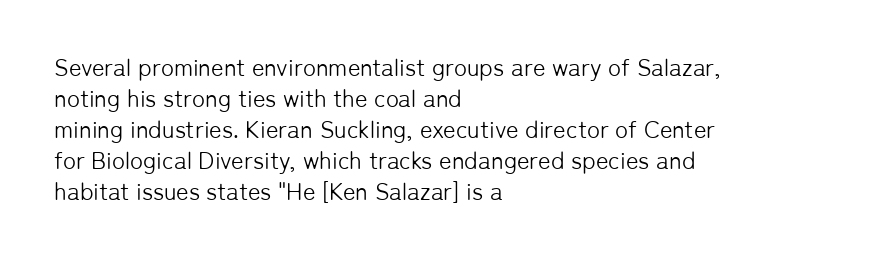
These lines keep a tight, regular rhythm from letter to letter. Notice how descenders clear the ascenders below comfortably — that's standard leading. These lines were composed using upright roman letters. One-word summary of the alignment: left. Nobody drew a line under any word here. The typesetting does not lean heavy: it is not bold.
